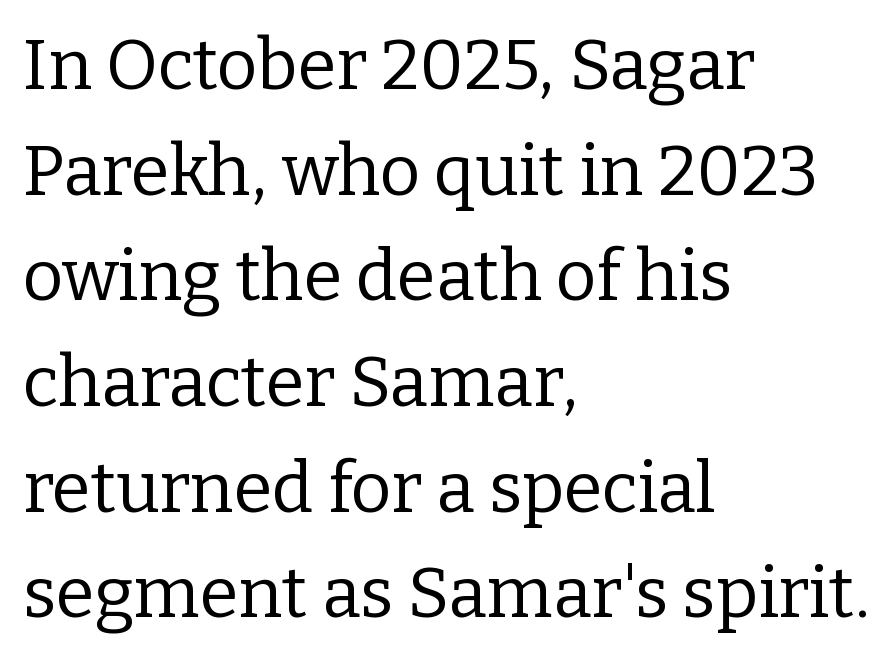
Varying glyph widths throughout — classic text-font behaviour. The lines are quadded left. No italicization has been applied; the sample stays upright. Caption: face not bold, strokes unweighted. If you measured baseline to baseline, you'd find a middling distance.
